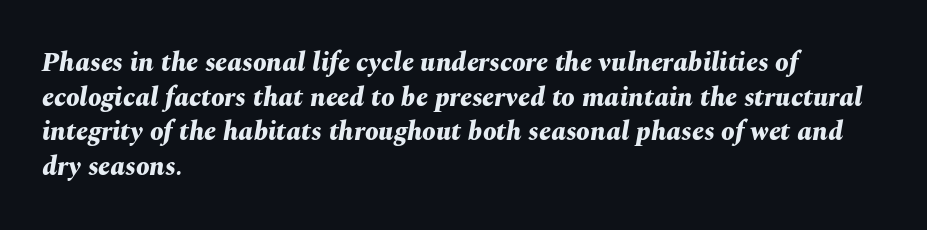
Emphasis by weight is at full strength: bold. Alignment: flush left. Slanted lettering throughout. The tracking reads as untouched default to a designer's eye. Just letters on the line, the space beneath them empty.
